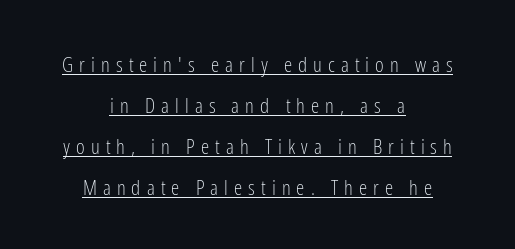
The font's upright variant was chosen for this text. Observe the wide spacing: letters keep a clear distance from each other. The paragraph shown floats in the horizontal middle. Reading down the column, the eye jumps a long way to each next line. Stroke mass is kept to a normal reading level or below.
